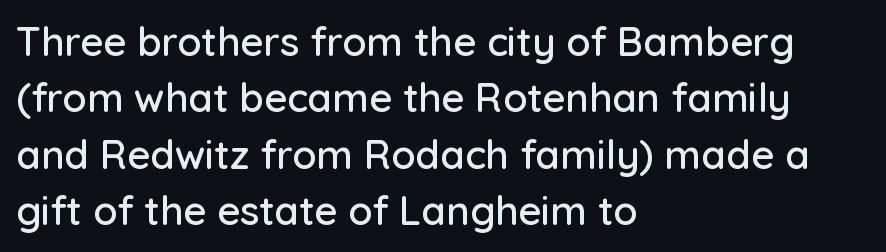
{"serif": "no", "italic": "no", "width": "normal", "stroke_contrast": "low", "x_height": "medium", "monospaced": "no", "underline": "no", "align": "left", "line_spacing": "normal", "line_spacing_ratio": 1.41, "letter_spacing": "normal", "letter_spacing_em": 0.0, "glyph_px": 40}
